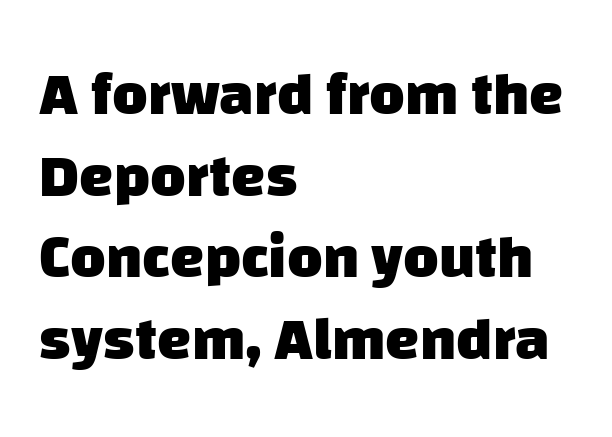
Here the designer chose a conventional face with non-uniform glyph widths. There is no visible air inserted between adjacent glyphs. Descenders hang freely into open space. Alignment: flush left. Evenly set lines give the paragraph a standard silhouette. You'd pick this weight for a headline — it's a proper bold.
